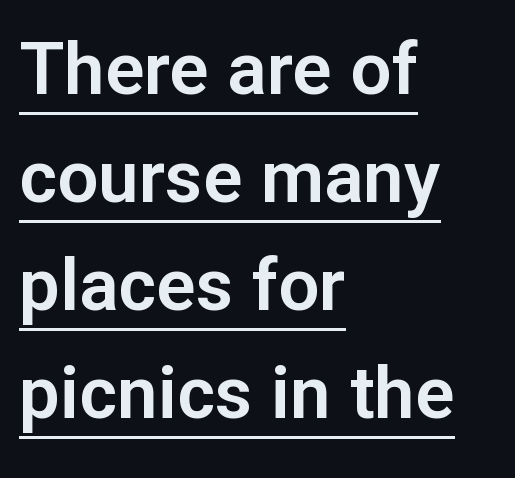
The image shows 73 px sans-serif type, upright; set left-aligned, normal line spacing (1.48x), normal letter spacing, underlined; low stroke contrast and a medium x-height.
